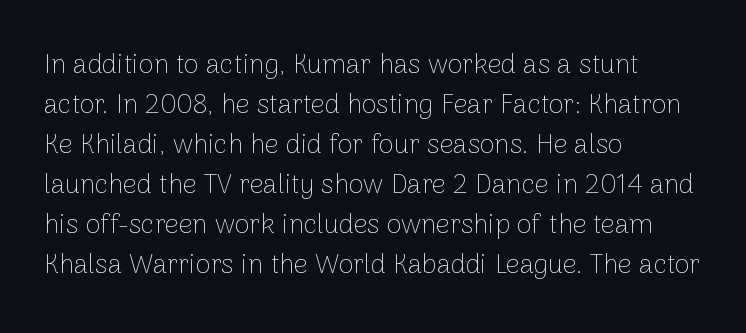
{"italic": "no", "bold": "no", "underline": "no", "align": "left", "line_spacing": "normal", "line_spacing_ratio": 1.48, "letter_spacing": "normal", "letter_spacing_em": 0.0, "glyph_px": 27}
